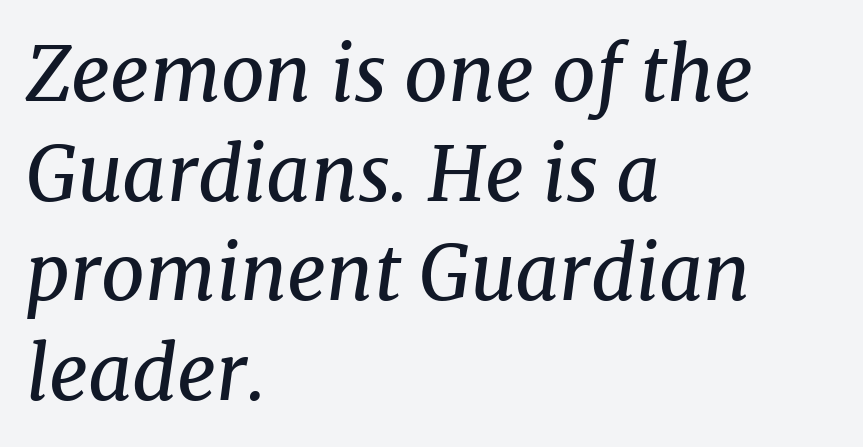
The image shows 76 px regular-weight serif type, italic (leaning right); set left-aligned, normal line spacing (1.31x), normal letter spacing, not underlined; medium stroke contrast and a medium x-height.
